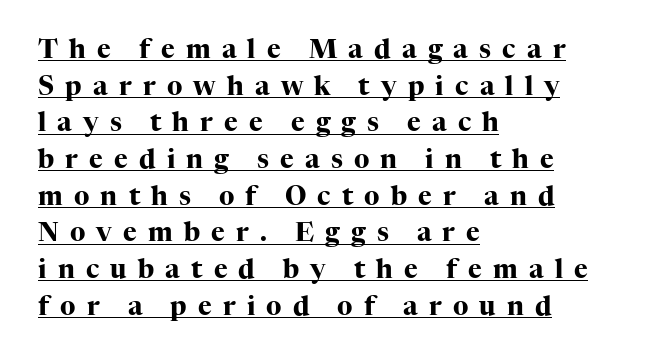
These lines stack with their left ends in a neat column. Words appear elongated and porous because spacing is wide. Vertically, the passage feels balanced, rows spaced as you'd expect. The font's upright variant was chosen for this text. Like a heading marked for emphasis, these lines bear an underscore.
